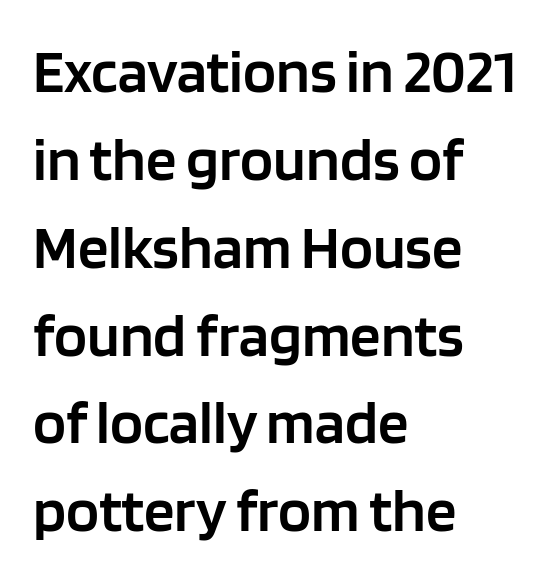
Q: Is the text bold? A: Semi-bold.
Q: Is the text italic (slanted)? A: No, it is upright.
Q: Is the typeface a serif or a sans-serif typeface? A: Sans-serif.
Q: Is the text underlined? A: No.
Q: How is the paragraph aligned? A: Left-aligned.
Q: Is the spacing between letters normal or unusually wide? A: Normal.
Q: Is the spacing between lines tight, normal or loose? A: Normal.
Q: Width (condensed, normal, or wide)? A: Normal.
Q: Stroke contrast? A: Low.
Q: x-height? A: Large.
Q: Monospaced? A: No.
